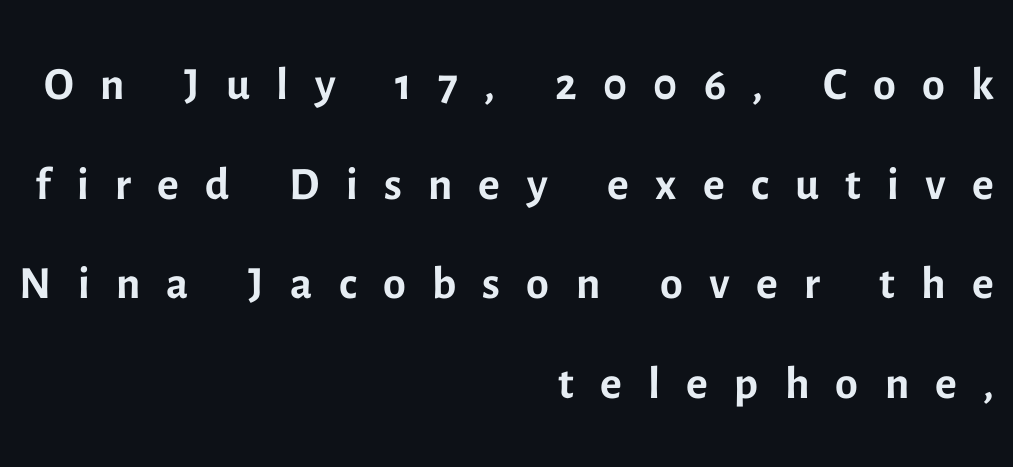
Nothing sits at the stroke ends, so this counts as sans-serif. The area under the type is left untouched. A typesetter would mark this as roman, not italic. This sample has the flowing, uneven cadence of proportional lettering. This reads as an unemphasized weight, regular at the heaviest.
